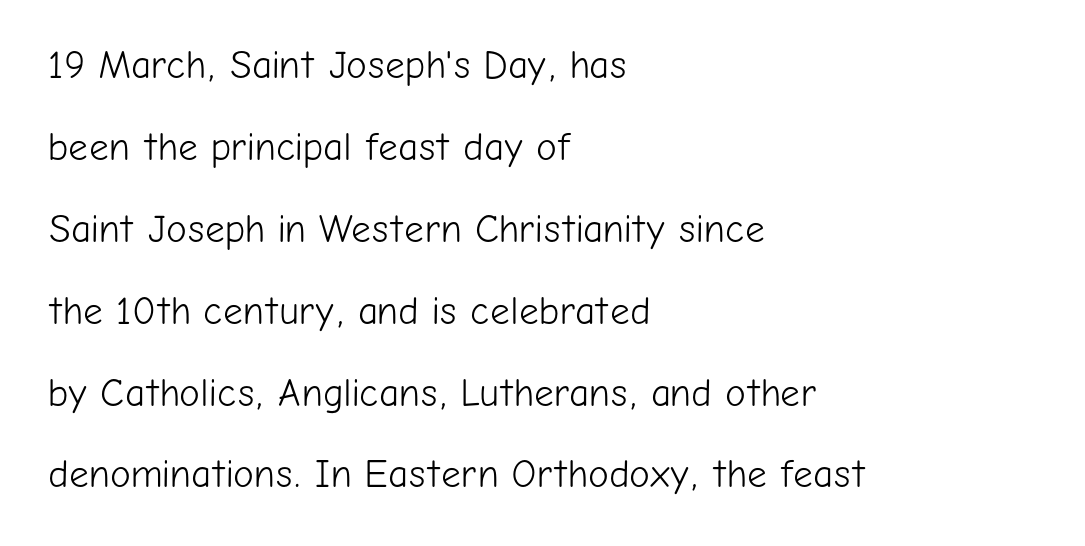
Q: Is the text bold? A: No.
Q: Is the text italic (slanted)? A: No, it is upright.
Q: Is the typeface a serif or a sans-serif typeface? A: Sans-serif.
Q: Is the text underlined? A: No.
Q: How is the paragraph aligned? A: Left-aligned.
Q: Is the spacing between letters normal or unusually wide? A: Normal.
Q: Is the spacing between lines tight, normal or loose? A: Loose.
Q: Width (condensed, normal, or wide)? A: Normal.
Q: Stroke contrast? A: Low.
Q: x-height? A: Medium.
Q: Monospaced? A: No.
